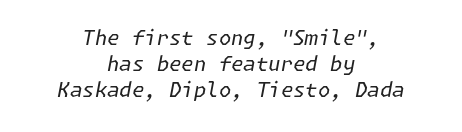
The image shows 20 px text type, italic (leaning right); set centered, normal line spacing (1.31x), normal letter spacing, not underlined.
